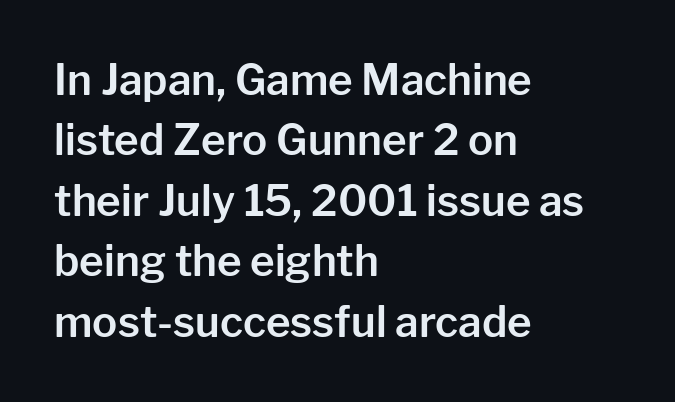
The image shows 42 px sans-serif type, upright; set left-aligned, normal line spacing (1.44x), normal letter spacing, not underlined; low stroke contrast and a medium x-height.
